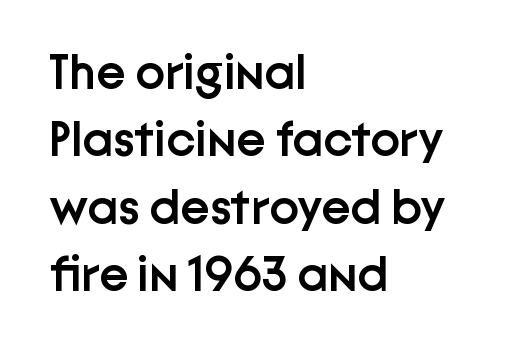
{"serif": "no", "italic": "no", "bold": "semi", "weight": "semibold", "width": "normal", "stroke_contrast": "low", "x_height": "medium", "monospaced": "no", "underline": "no", "align": "left", "line_spacing": "normal", "line_spacing_ratio": 1.35, "letter_spacing": "normal", "letter_spacing_em": 0.0, "glyph_px": 50}
